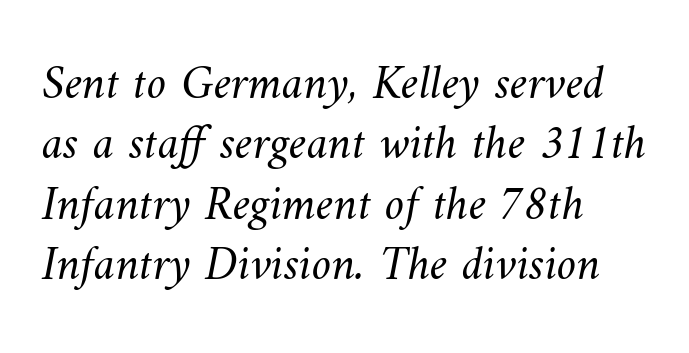
{"bold": "no", "weight": "light", "width": "normal", "stroke_contrast": "medium", "x_height": "small", "monospaced": "no", "underline": "no", "align": "left", "line_spacing_ratio": 1.23, "letter_spacing": "normal", "letter_spacing_em": 0.0, "glyph_px": 49}
